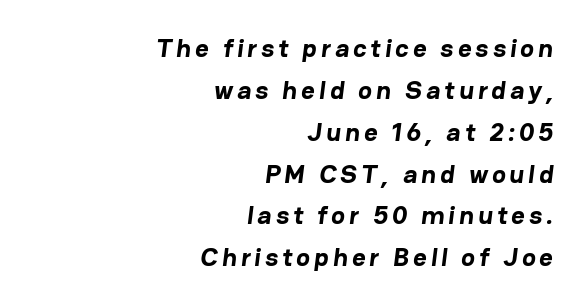
Q: Is the text bold? A: Yes.
Q: Is the text underlined? A: No.
Q: How is the paragraph aligned? A: Right-aligned.
Q: Is the spacing between lines tight, normal or loose? A: Normal.
